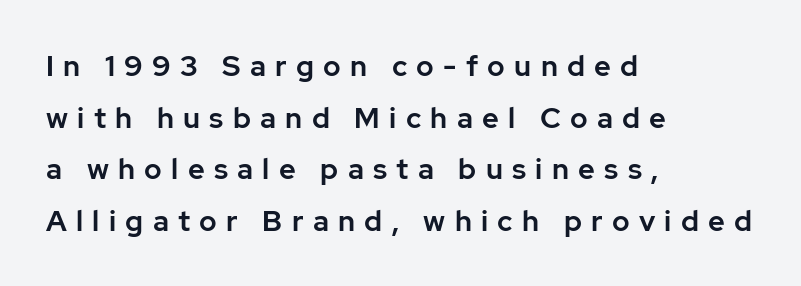
{"serif": "no", "italic": "no", "width": "normal", "stroke_contrast": "low", "x_height": "medium", "monospaced": "no", "underline": "no", "align": "left", "line_spacing_ratio": 1.78, "letter_spacing": "wide", "letter_spacing_em": 0.32, "glyph_px": 29}
